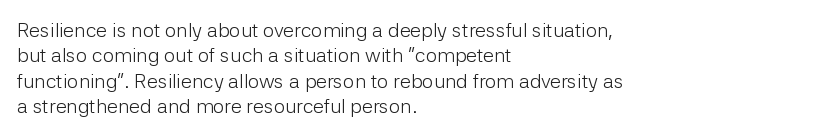
Q: Is the text bold? A: No.
Q: Is the text italic (slanted)? A: No, it is upright.
Q: Is the text underlined? A: No.
Q: How is the paragraph aligned? A: Left-aligned.
Q: Is the spacing between letters normal or unusually wide? A: Normal.
Q: Is the spacing between lines tight, normal or loose? A: Normal.
